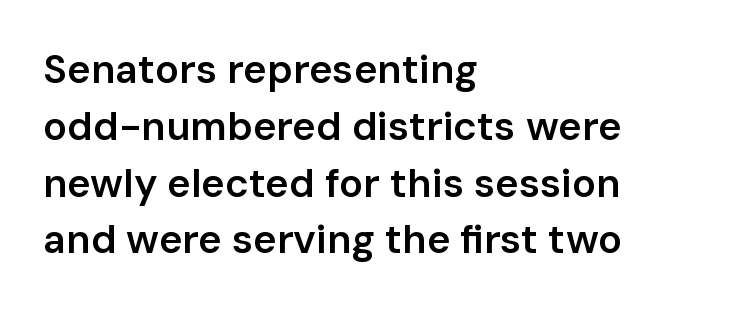
{"serif": "no", "italic": "no", "bold": "semi", "weight": "semibold", "width": "normal", "stroke_contrast": "low", "x_height": "medium", "monospaced": "no", "underline": "no", "align": "left", "line_spacing": "normal", "line_spacing_ratio": 1.42, "letter_spacing": "normal", "letter_spacing_em": 0.0, "glyph_px": 40}
